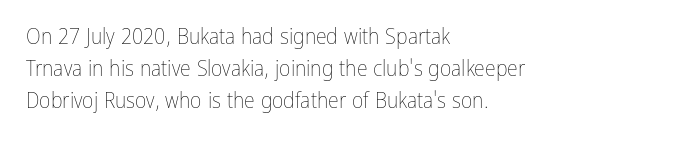
{"italic": "no", "bold": "no", "underline": "no", "align": "left", "line_spacing": "normal", "line_spacing_ratio": 1.46, "letter_spacing": "normal", "letter_spacing_em": 0.0, "glyph_px": 22}
